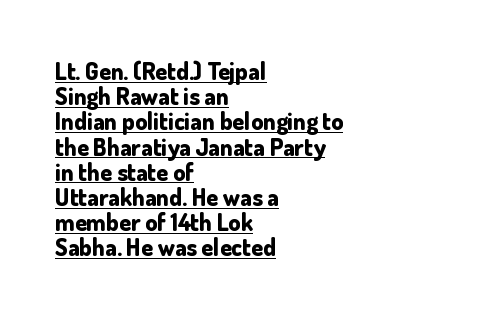
If you drew a ruler down the left edge, every line would touch it. Looks like someone drew a line under every word here. The lettering holds an erect, upright posture throughout. The vertical gap from one line to the next is small. Look at the stroke-to-counter ratio: heavy, a bold.
